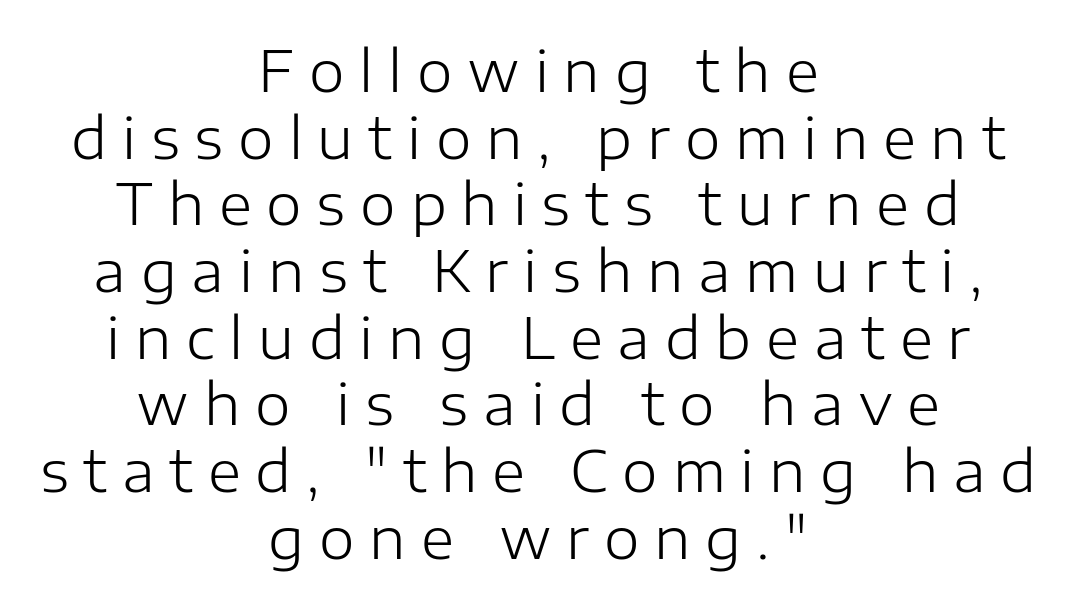
{"serif": "no", "italic": "no", "bold": "no", "weight": "light", "width": "normal", "stroke_contrast": "low", "x_height": "medium", "monospaced": "no", "underline": "no", "align": "center", "line_spacing_ratio": 1.17, "letter_spacing": "wide", "letter_spacing_em": 0.26, "glyph_px": 57}
